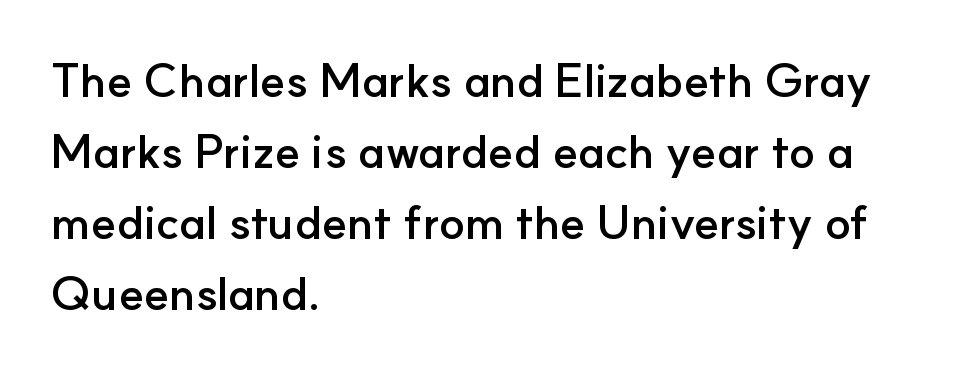
{"serif": "no", "italic": "no", "bold": "yes", "weight": "semibold", "width": "normal", "stroke_contrast": "low", "x_height": "small", "monospaced": "no", "underline": "no", "align": "left", "line_spacing": "normal", "line_spacing_ratio": 1.51, "letter_spacing": "normal", "letter_spacing_em": 0.0, "glyph_px": 47}
